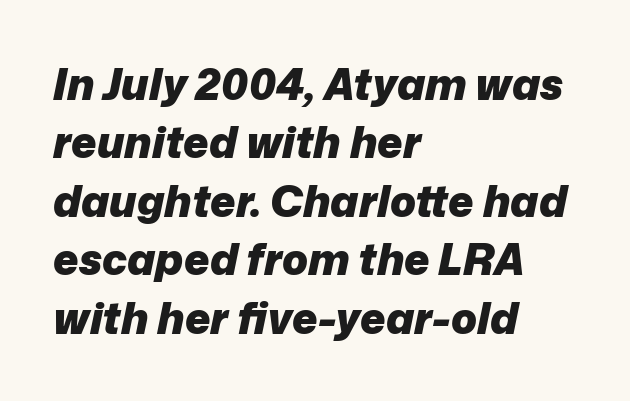
The image shows 43 px heavy type, italic (leaning right); set left-aligned, normal line spacing (1.36x), normal letter spacing, not underlined; low stroke contrast and a medium x-height.
